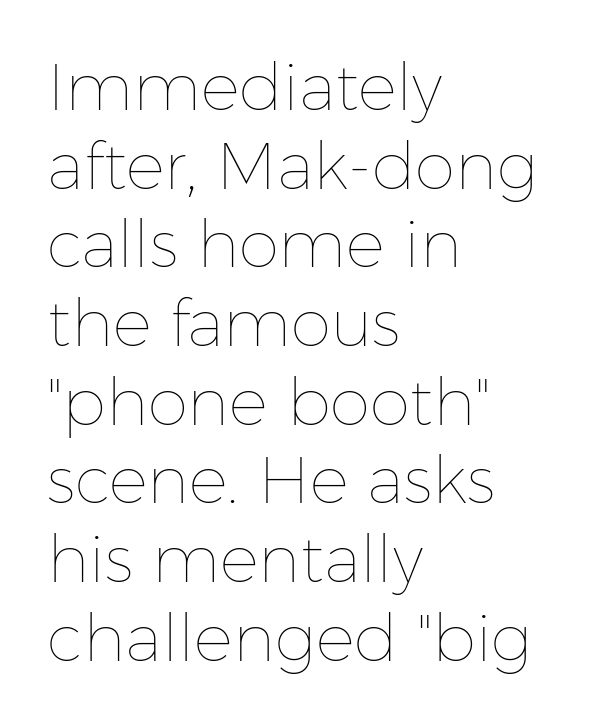
{"italic": "no", "bold": "no", "weight": "thin", "width": "normal", "stroke_contrast": "low", "x_height": "medium", "monospaced": "no", "underline": "no", "align": "left", "line_spacing_ratio": 1.21, "letter_spacing": "normal", "letter_spacing_em": 0.0, "glyph_px": 65}
